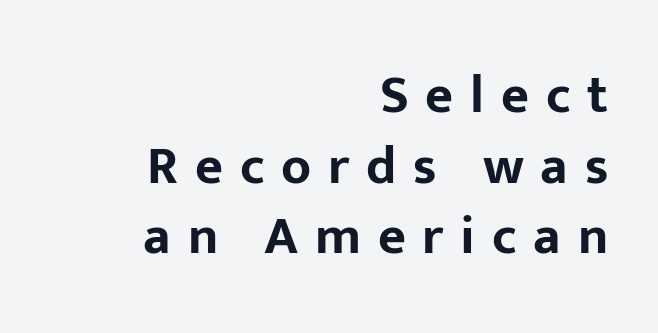
Each letter's strokes conclude bluntly, with no projecting serifs. Beneath every word, the page is bare. Weight: bold. Note the varied advance widths — an 'i' is clearly narrower than an 'm'.
